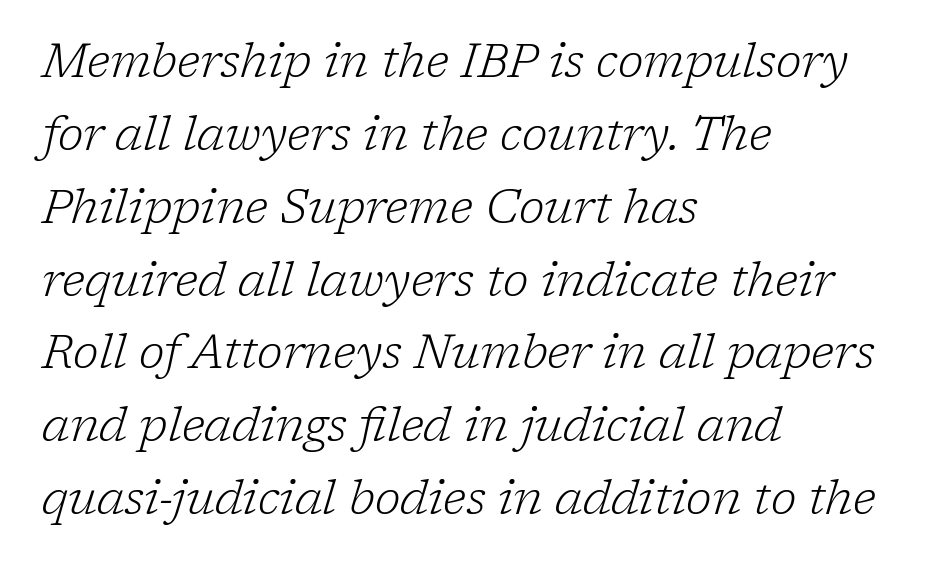
{"serif": "yes", "italic": "yes", "lean": "right", "slant_degrees": 17, "bold": "no", "weight": "light", "width": "normal", "stroke_contrast": "low", "x_height": "medium", "monospaced": "no", "underline": "no", "align": "left", "line_spacing": "normal", "line_spacing_ratio": 1.55, "letter_spacing": "normal", "letter_spacing_em": 0.0, "glyph_px": 47}
